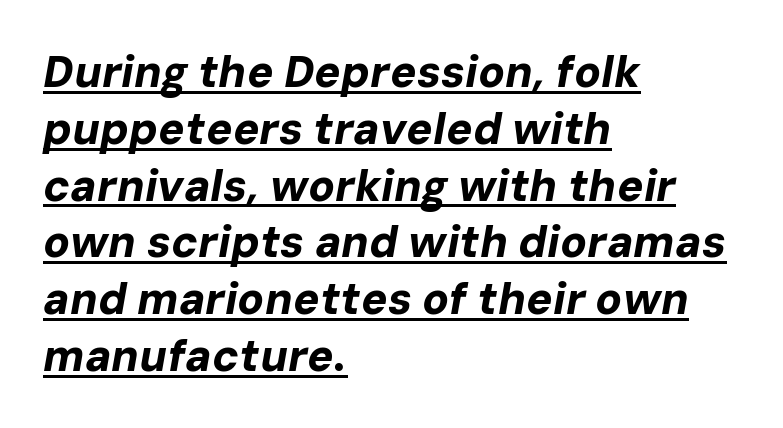
Q: Is the text bold? A: Yes.
Q: Is the text italic (slanted)? A: Yes, it leans right by about 10 degrees.
Q: Is the text underlined? A: Yes.
Q: How is the paragraph aligned? A: Left-aligned.
Q: Is the spacing between letters normal or unusually wide? A: Normal.
Q: Is the spacing between lines tight, normal or loose? A: Normal.
Q: Width (condensed, normal, or wide)? A: Normal.
Q: Stroke contrast? A: Low.
Q: x-height? A: Medium.
Q: Monospaced? A: No.
